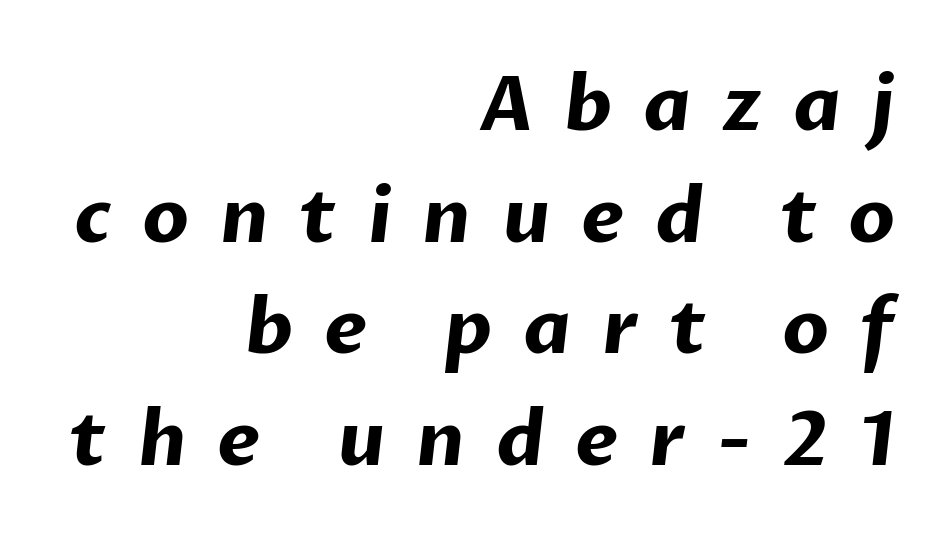
The image shows 75 px bold sans-serif type; set right-aligned, normal line spacing (1.49x), unusually wide letter spacing (+0.41 em), not underlined; low stroke contrast and a medium x-height.
